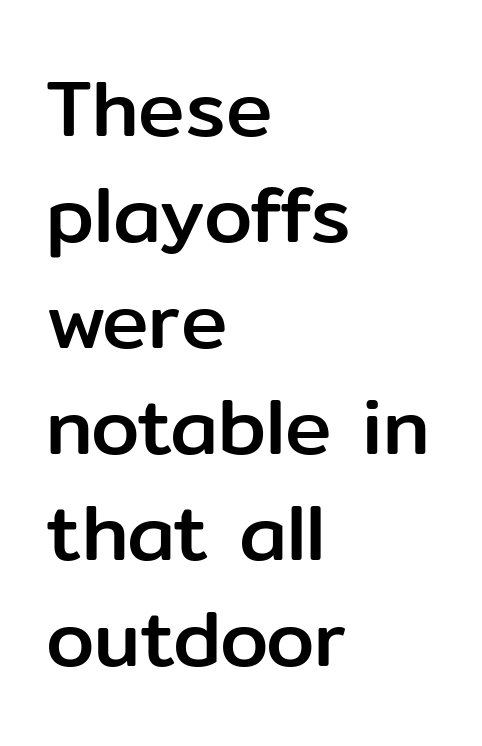
Q: Is the text italic (slanted)? A: No, it is upright.
Q: Is the typeface a serif or a sans-serif typeface? A: Sans-serif.
Q: Is the text underlined? A: No.
Q: How is the paragraph aligned? A: Left-aligned.
Q: Is the spacing between letters normal or unusually wide? A: Normal.
Q: Is the spacing between lines tight, normal or loose? A: Normal.
Q: Width (condensed, normal, or wide)? A: Normal.
Q: Stroke contrast? A: Low.
Q: x-height? A: Medium.
Q: Monospaced? A: No.
